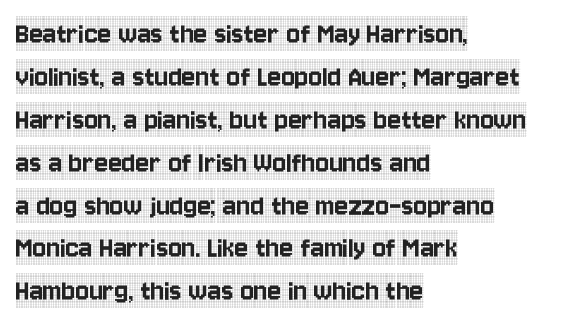
{"serif": "yes", "italic": "no", "width": "condensed", "x_height": "large", "monospaced": "no", "underline": "no", "align": "left", "line_spacing": "normal", "line_spacing_ratio": 1.34, "letter_spacing": "normal", "letter_spacing_em": 0.0, "glyph_px": 32}
